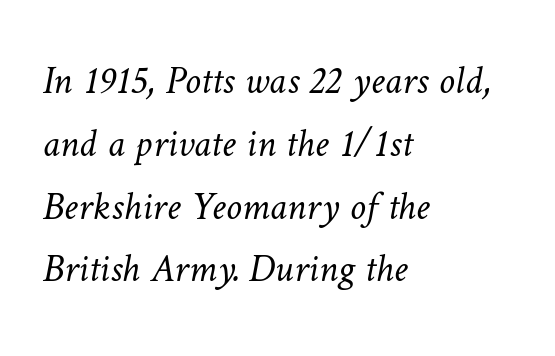
Rows of type keep a routine distance in the vertical direction. Plain, unruled lines of type. The face used here is rendered with its standard letterfit. No extra ink here — the face is not bold.
